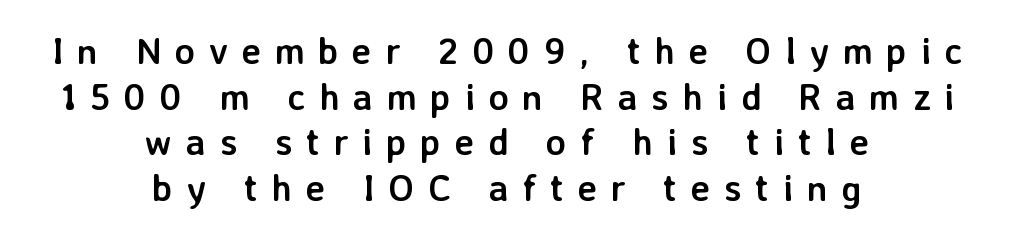
Short and long lines alike share a common midpoint. Spacing verdict: proportional, widths tailored to each character. The glyphs are unaccompanied by any horizontal stroke below them. Thick stems and heavy bowls — unmistakably bold. Look at the tracking — it's clearly loosened, letters drifting apart. Grotesque or geometric, the face here clearly has no serifs.
